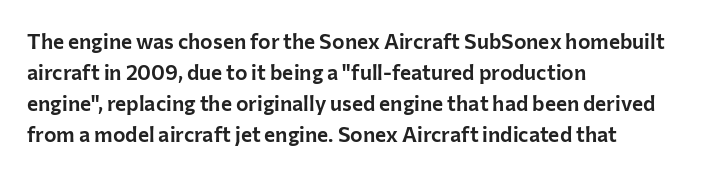
Q: Is the text italic (slanted)? A: No, it is upright.
Q: Is the text underlined? A: No.
Q: How is the paragraph aligned? A: Left-aligned.
Q: Is the spacing between letters normal or unusually wide? A: Normal.
Q: Is the spacing between lines tight, normal or loose? A: Normal.
